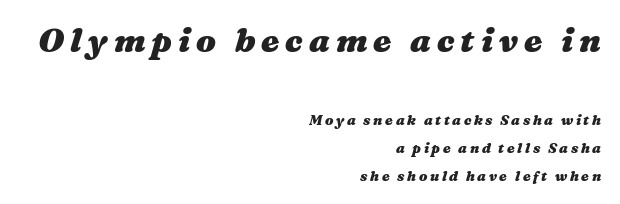
The image shows 33 px heavy, wide type, italic (leaning right); set right-aligned, loose line spacing (1.99x), not underlined; the first (top) block is 2.36x larger; medium stroke contrast and a medium x-height.
